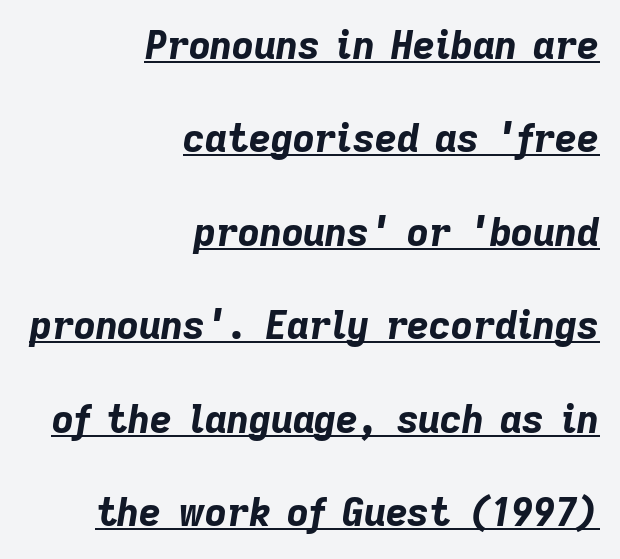
A flush-right, rag-left setting is used for this passage. Successive baselines arrive slowly, with a big drop between each. Characters are canted at an angle relative to the baseline's perpendicular. The typesetter has applied underlining to the passage shown. Here the designer chose a conventional face with non-uniform glyph widths.
